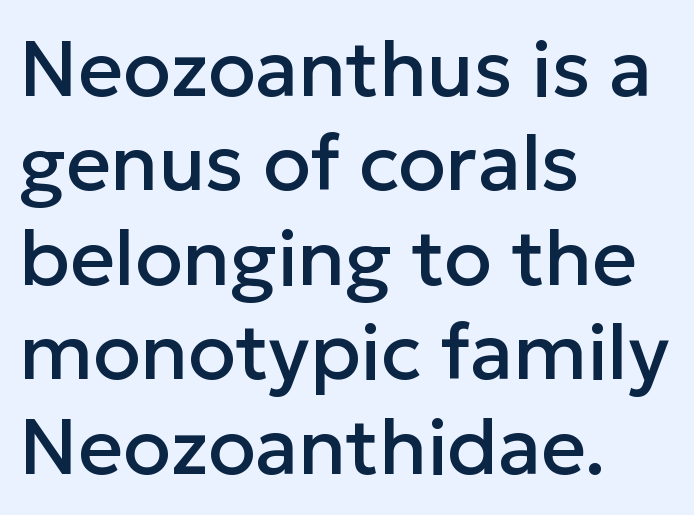
The face used here is a sans, in the tradition of grotesques and geometrics. Spacing verdict: proportional, widths tailored to each character. The lines in this sample share a left origin and differ only in where they stop. A clean baseline with only descenders dipping below it. How are the letters spaced? Ordinarily, with no added tracking.
